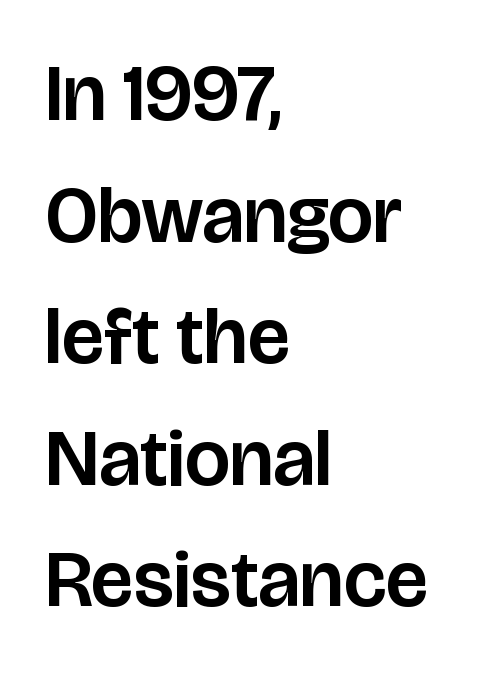
A typesetter would label this face a sans. You could not count columns in this text — the font is proportionally spaced. In terms of leading, this rendering sits right in the middle. Underline: absent.
